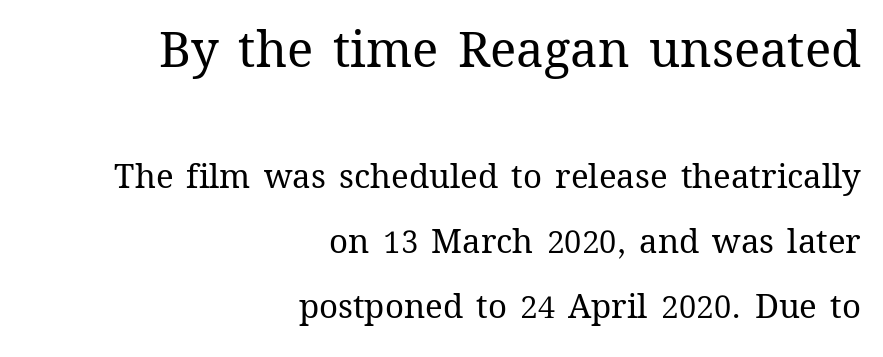
The image shows 49 px regular-weight type, upright; set right-aligned, loose line spacing (1.96x), normal letter spacing, not underlined; the first (top) block is 1.48x larger; medium stroke contrast and a medium x-height.
